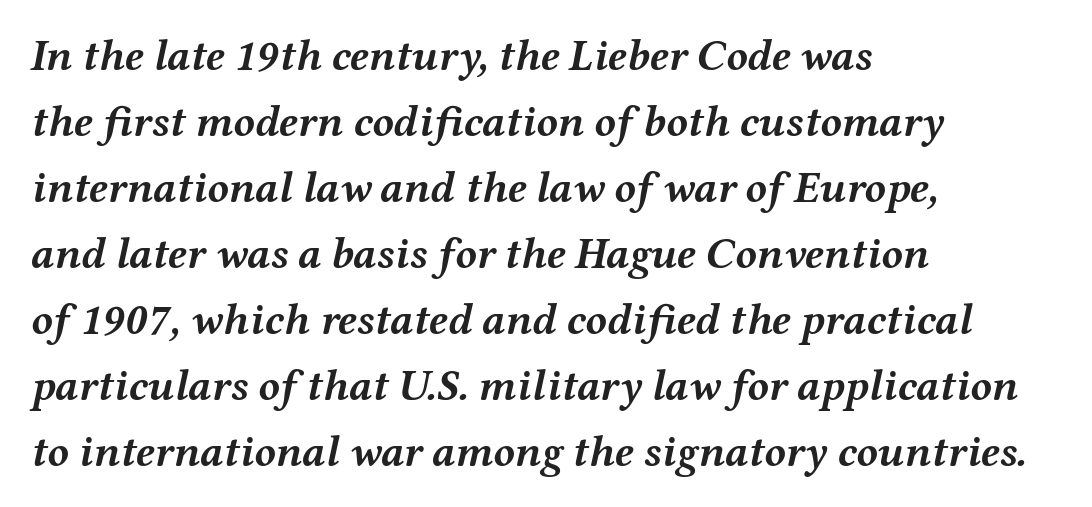
{"italic": "yes", "lean": "right", "slant_degrees": 12, "bold": "yes", "weight": "semibold", "width": "wide", "stroke_contrast": "medium", "x_height": "medium", "monospaced": "no", "underline": "no", "align": "left", "line_spacing": "normal", "line_spacing_ratio": 1.5, "letter_spacing": "normal", "letter_spacing_em": 0.0, "glyph_px": 44}
